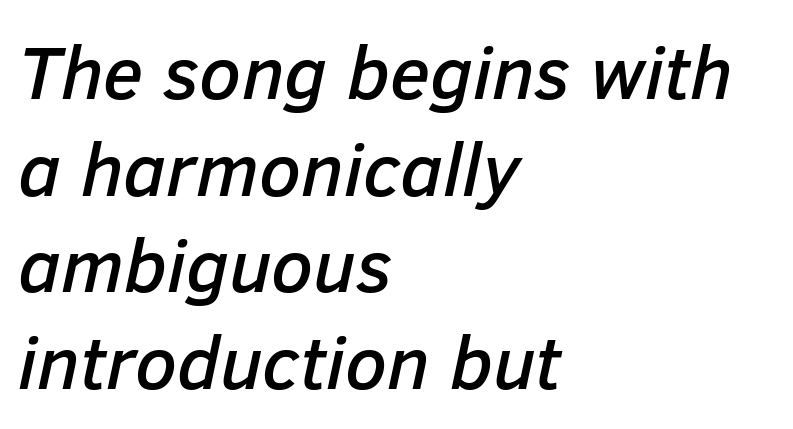
{"italic": "yes", "lean": "right", "slant_degrees": 12, "width": "normal", "stroke_contrast": "low", "x_height": "medium", "monospaced": "no", "underline": "no", "align": "left", "line_spacing": "normal", "line_spacing_ratio": 1.29, "letter_spacing": "normal", "letter_spacing_em": 0.0, "glyph_px": 75}
